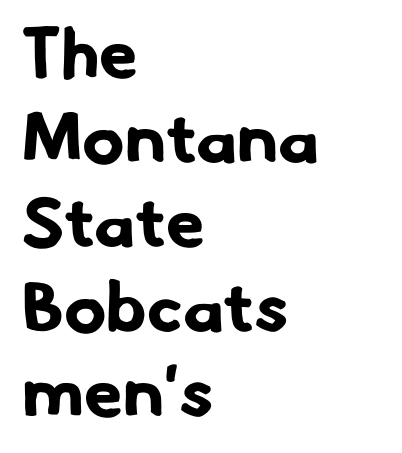
Q: Is the text bold? A: Yes.
Q: Is the typeface a serif or a sans-serif typeface? A: Sans-serif.
Q: Is the text underlined? A: No.
Q: How is the paragraph aligned? A: Left-aligned.
Q: Is the spacing between letters normal or unusually wide? A: Normal.
Q: Width (condensed, normal, or wide)? A: Normal.
Q: Stroke contrast? A: Low.
Q: x-height? A: Small.
Q: Monospaced? A: No.
